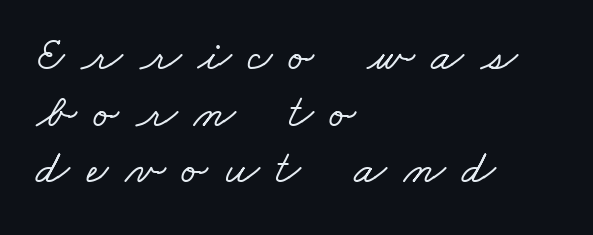
Beneath every word, the page is bare. Serifs: yes, visible at the terminals of the letterforms. The lines are quadded left. Compared with typical body copy, the letter spacing here is much looser. Do the characters align in a grid? No, the font is proportional.
